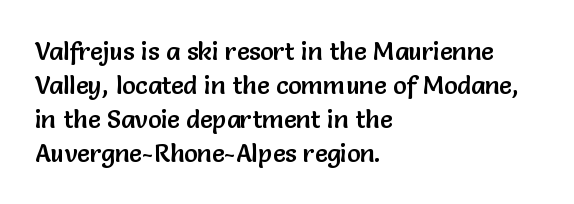
The image shows 25 px text type, upright; set left-aligned, normal line spacing (1.36x), normal letter spacing, not underlined.
